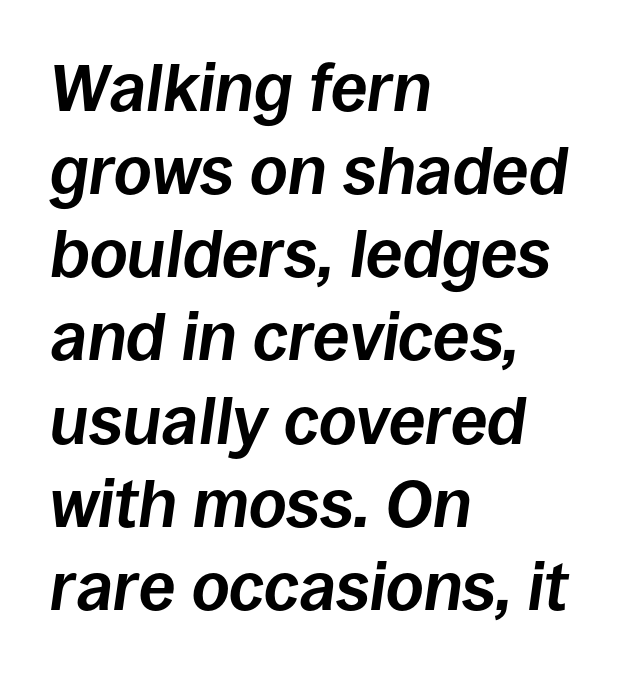
{"italic": "yes", "lean": "right", "slant_degrees": 8, "bold": "yes", "weight": "bold", "width": "normal", "stroke_contrast": "low", "x_height": "large", "monospaced": "no", "underline": "no", "align": "left", "line_spacing": "normal", "line_spacing_ratio": 1.26, "letter_spacing": "normal", "letter_spacing_em": 0.0, "glyph_px": 66}
